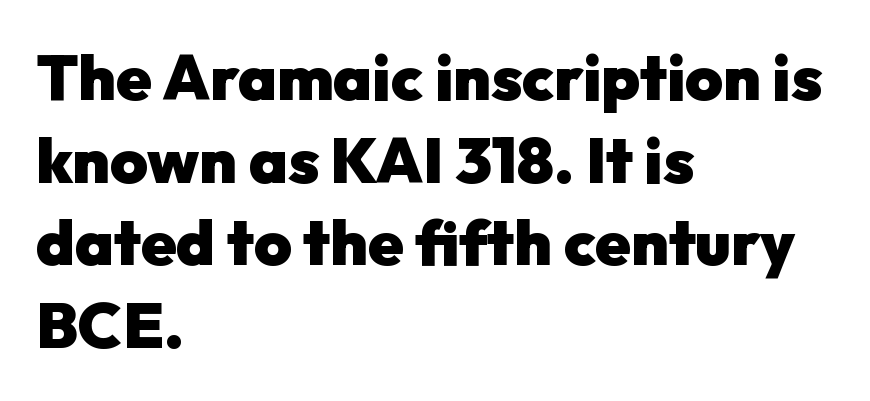
Q: Is the text bold? A: Yes.
Q: Is the text italic (slanted)? A: No, it is upright.
Q: Is the typeface a serif or a sans-serif typeface? A: Sans-serif.
Q: Is the text underlined? A: No.
Q: How is the paragraph aligned? A: Left-aligned.
Q: Is the spacing between letters normal or unusually wide? A: Normal.
Q: Is the spacing between lines tight, normal or loose? A: Normal.
Q: Width (condensed, normal, or wide)? A: Normal.
Q: Stroke contrast? A: Low.
Q: x-height? A: Medium.
Q: Monospaced? A: No.
